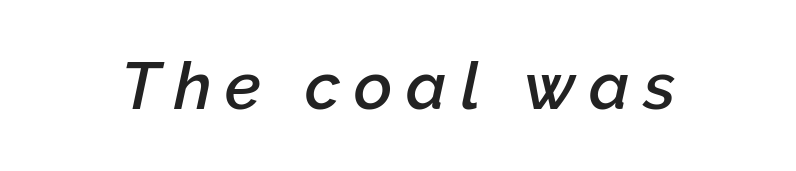
Q: Is the text bold? A: Semi-bold.
Q: Is the text italic (slanted)? A: Yes, it leans right by about 12 degrees.
Q: Is the text underlined? A: No.
Q: Is the spacing between letters normal or unusually wide? A: Unusually wide.
Q: Width (condensed, normal, or wide)? A: Normal.
Q: Stroke contrast? A: Low.
Q: x-height? A: Medium.
Q: Monospaced? A: No.
